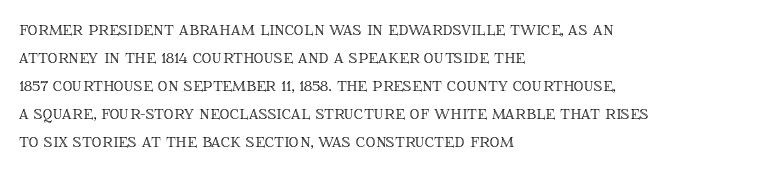
{"italic": "no", "underline": "no", "align": "left", "line_spacing": "normal", "line_spacing_ratio": 1.4, "letter_spacing": "normal", "letter_spacing_em": 0.0, "glyph_px": 20}
